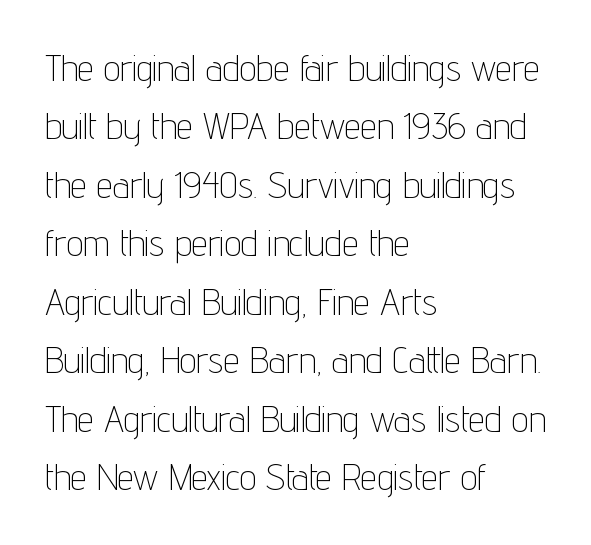
Classification — sans serif. Summary of vertical rhythm: regular, with standard interline spacing. Varying glyph widths throughout — classic text-font behaviour. Words appear dense and cohesive because spacing is normal. A roman cut, with each character standing at attention. This is not heavy type; no bold has been used.
